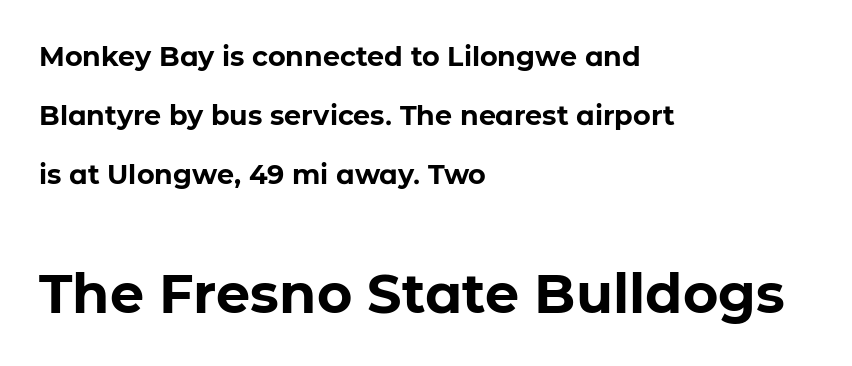
Q: Is the text bold? A: Yes.
Q: Is the text italic (slanted)? A: No, it is upright.
Q: Is the typeface a serif or a sans-serif typeface? A: Sans-serif.
Q: Is the text underlined? A: No.
Q: How is the paragraph aligned? A: Left-aligned.
Q: Is the spacing between letters normal or unusually wide? A: Normal.
Q: Is the spacing between lines tight, normal or loose? A: Loose.
Q: Which block of text is set in a larger size, the first (top) or the second (bottom)? A: The second (bottom) one.
Q: Width (condensed, normal, or wide)? A: Normal.
Q: Stroke contrast? A: Low.
Q: x-height? A: Medium.
Q: Monospaced? A: No.
